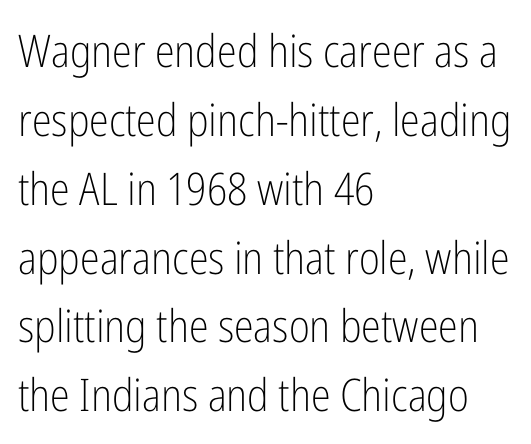
The image shows 45 px light, condensed sans-serif type, upright; set left-aligned, normal line spacing (1.53x), normal letter spacing, not underlined; low stroke contrast and a medium x-height.
